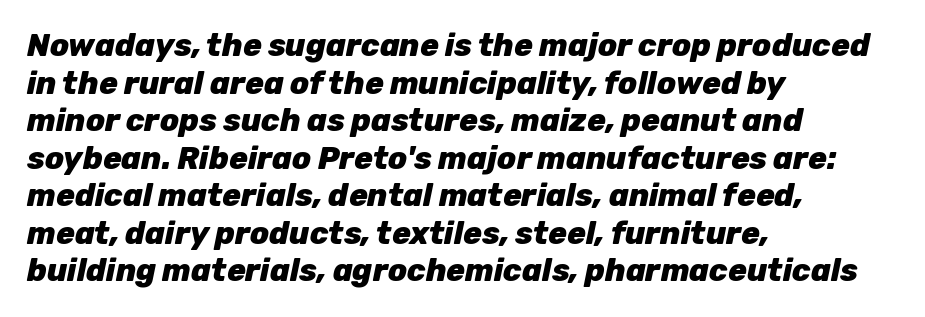
Q: Is the text bold? A: Yes.
Q: Is the text italic (slanted)? A: Yes, it leans right by about 12 degrees.
Q: Is the text underlined? A: No.
Q: How is the paragraph aligned? A: Left-aligned.
Q: Is the spacing between letters normal or unusually wide? A: Normal.
Q: Width (condensed, normal, or wide)? A: Normal.
Q: Stroke contrast? A: Low.
Q: x-height? A: Medium.
Q: Monospaced? A: No.
